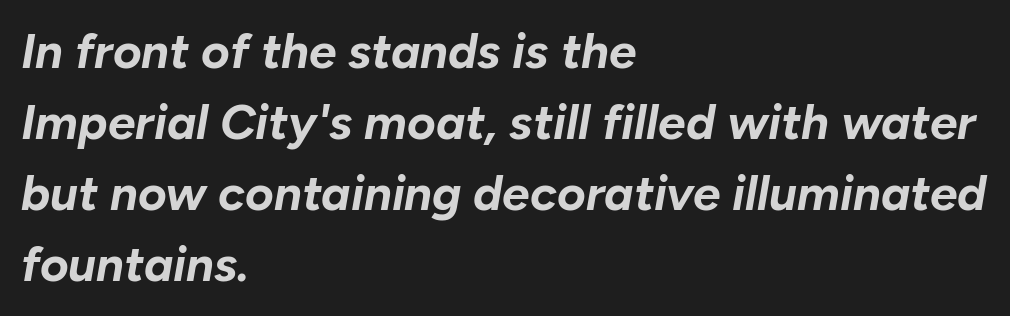
{"italic": "yes", "lean": "right", "slant_degrees": 10, "bold": "yes", "weight": "bold", "width": "normal", "stroke_contrast": "low", "x_height": "medium", "monospaced": "no", "underline": "no", "align": "left", "line_spacing": "normal", "line_spacing_ratio": 1.45, "letter_spacing": "normal", "letter_spacing_em": 0.0, "glyph_px": 49}
